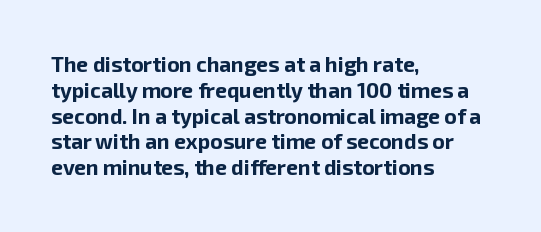
Q: Is the text bold? A: Yes.
Q: Is the text italic (slanted)? A: No, it is upright.
Q: Is the text underlined? A: No.
Q: How is the paragraph aligned? A: Left-aligned.
Q: Is the spacing between letters normal or unusually wide? A: Normal.
